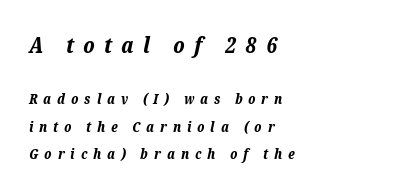
{"italic": "yes", "lean": "right", "slant_degrees": 12, "bold": "yes", "underline": "no", "align": "left", "line_spacing": "loose", "line_spacing_ratio": 1.95, "letter_spacing": "wide", "letter_spacing_em": 0.42, "larger_block": "first", "size_ratio": 1.57, "glyph_px": 22}
